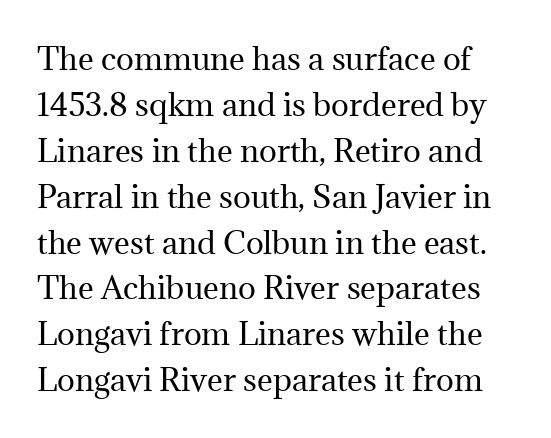
{"serif": "yes", "italic": "no", "bold": "no", "weight": "regular", "width": "normal", "stroke_contrast": "medium", "x_height": "medium", "monospaced": "no", "underline": "no", "line_spacing": "normal", "line_spacing_ratio": 1.53, "letter_spacing": "normal", "letter_spacing_em": 0.0, "glyph_px": 30}
